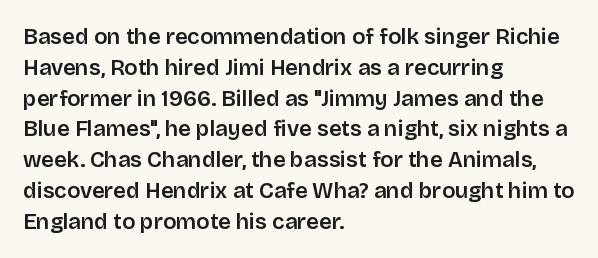
{"italic": "no", "underline": "no", "align": "left", "line_spacing": "normal", "line_spacing_ratio": 1.4, "letter_spacing": "normal", "letter_spacing_em": 0.0, "glyph_px": 22}
